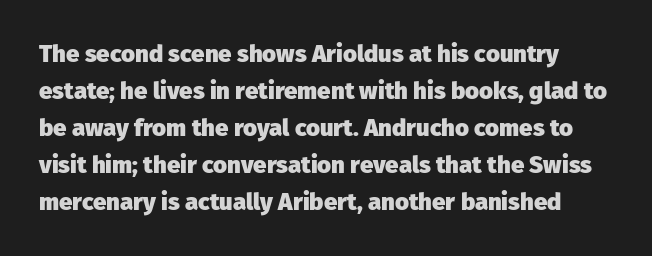
The image shows 24 px bold type, upright; set normal line spacing (1.54x), normal letter spacing, not underlined.
